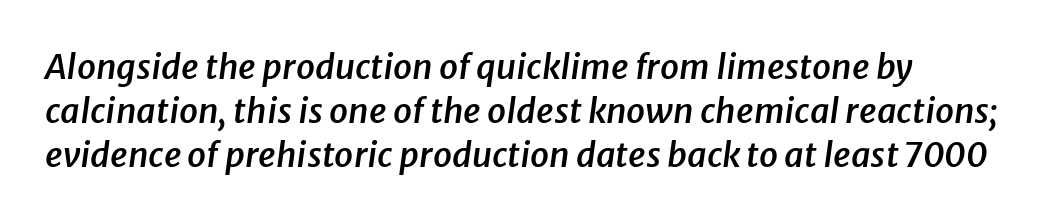
The image shows 34 px semibold type, italic (leaning right); set left-aligned, normal line spacing (1.3x), normal letter spacing, not underlined; low stroke contrast and a medium x-height.
